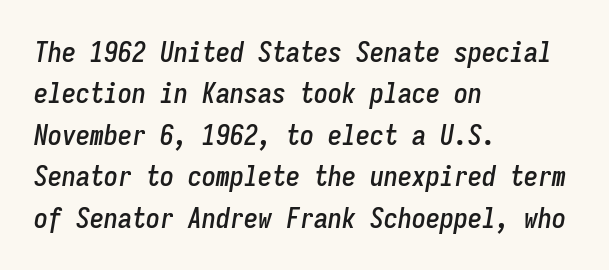
The image shows 28 px condensed type, italic (leaning right), monospaced; set left-aligned, normal line spacing (1.48x), normal letter spacing, not underlined; low stroke contrast and a medium x-height.
